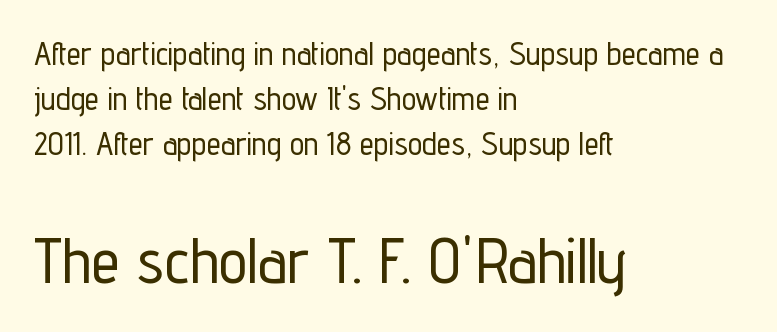
Q: Is the text italic (slanted)? A: No, it is upright.
Q: Is the typeface a serif or a sans-serif typeface? A: Sans-serif.
Q: Is the text underlined? A: No.
Q: How is the paragraph aligned? A: Left-aligned.
Q: Is the spacing between letters normal or unusually wide? A: Normal.
Q: Is the spacing between lines tight, normal or loose? A: Normal.
Q: Which block of text is set in a larger size, the first (top) or the second (bottom)? A: The second (bottom) one.
Q: Width (condensed, normal, or wide)? A: Condensed.
Q: Stroke contrast? A: Low.
Q: x-height? A: Medium.
Q: Monospaced? A: No.
